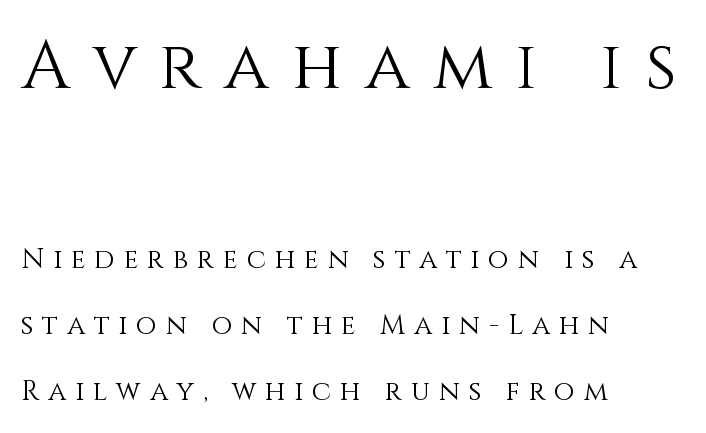
Q: Is the text bold? A: No.
Q: Is the text italic (slanted)? A: No, it is upright.
Q: Is the text underlined? A: No.
Q: How is the paragraph aligned? A: Left-aligned.
Q: Is the spacing between letters normal or unusually wide? A: Unusually wide.
Q: Is the spacing between lines tight, normal or loose? A: Loose.
Q: Which block of text is set in a larger size, the first (top) or the second (bottom)? A: The first (top) one.
Q: Width (condensed, normal, or wide)? A: Normal.
Q: x-height? A: Large.
Q: Monospaced? A: No.
